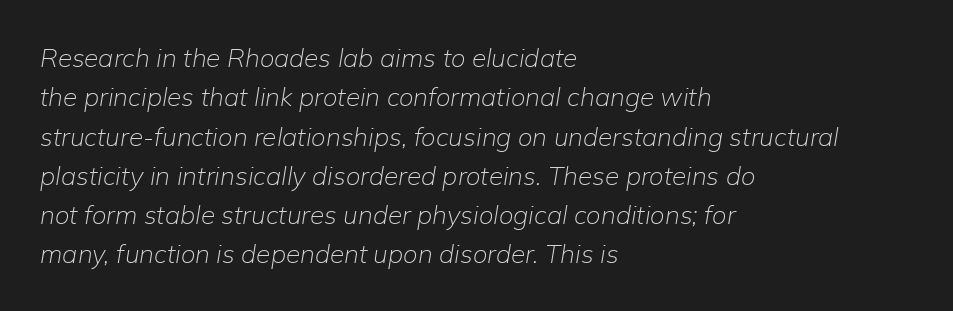
The image shows 26 px text type, italic (leaning right); set left-aligned, normal line spacing (1.51x), normal letter spacing, not underlined.
